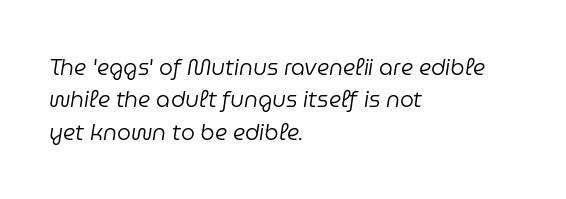
Q: Is the text bold? A: No.
Q: Is the text italic (slanted)? A: Yes, it leans right by about 9 degrees.
Q: Is the text underlined? A: No.
Q: How is the paragraph aligned? A: Left-aligned.
Q: Is the spacing between letters normal or unusually wide? A: Normal.
Q: Is the spacing between lines tight, normal or loose? A: Normal.
